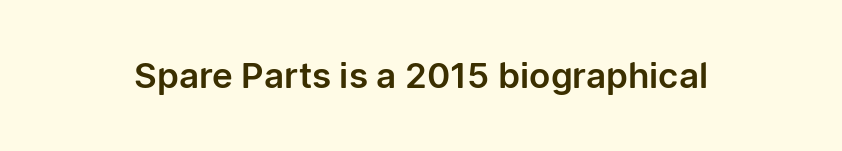
The words here are not underlined. Posture: upright roman. Each letter's strokes conclude bluntly, with no projecting serifs. Spacing between characters is what you'd get straight out of the box.
